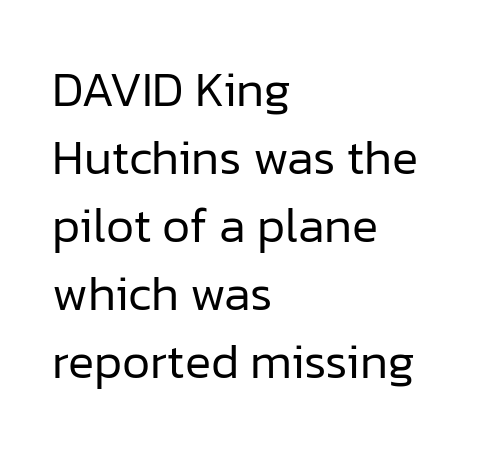
The image shows 49 px regular-weight sans-serif type, upright; set left-aligned, normal line spacing (1.39x), normal letter spacing, not underlined; low stroke contrast and a medium x-height.
